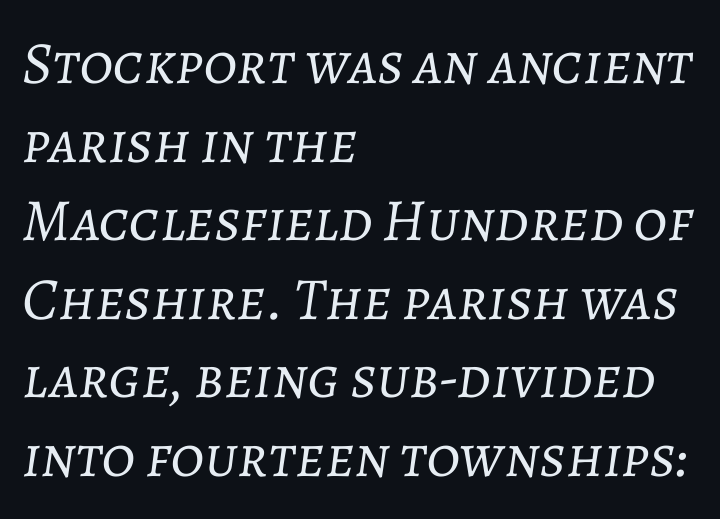
{"italic": "yes", "lean": "right", "slant_degrees": 7, "bold": "no", "weight": "light", "width": "normal", "stroke_contrast": "low", "x_height": "medium", "monospaced": "no", "underline": "no", "align": "left", "line_spacing": "normal", "line_spacing_ratio": 1.31, "letter_spacing": "normal", "letter_spacing_em": 0.0, "glyph_px": 60}
